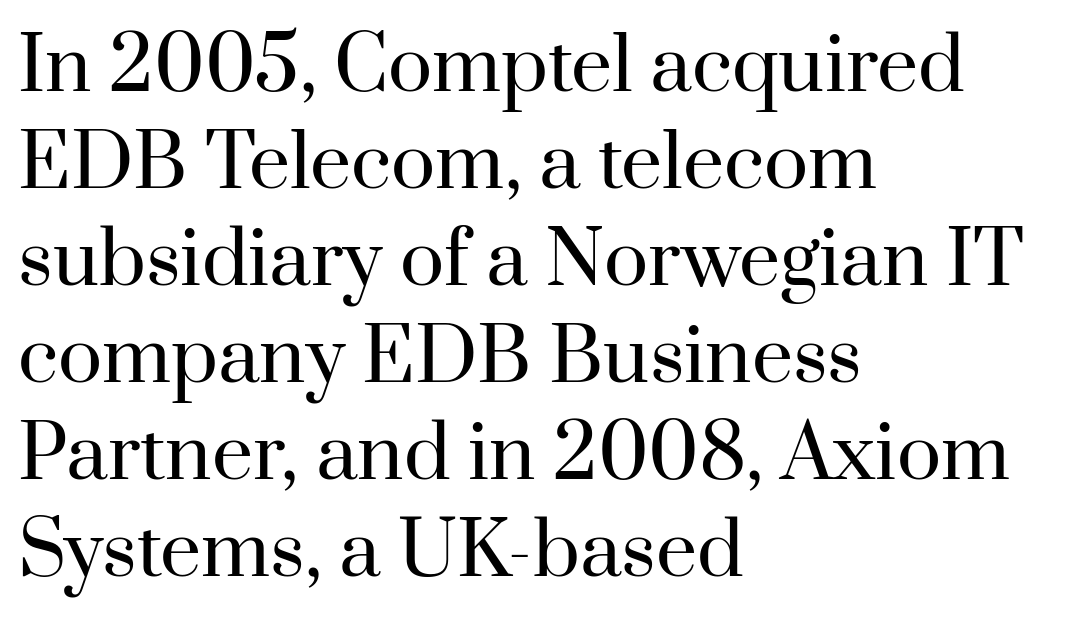
Stems and bowls with no extra thickness — not bold. Serif or sans? Serif — the stroke terminals have little feet. You could not count columns in this text — the font is proportionally spaced. The rag falls on the right side of this text block.
